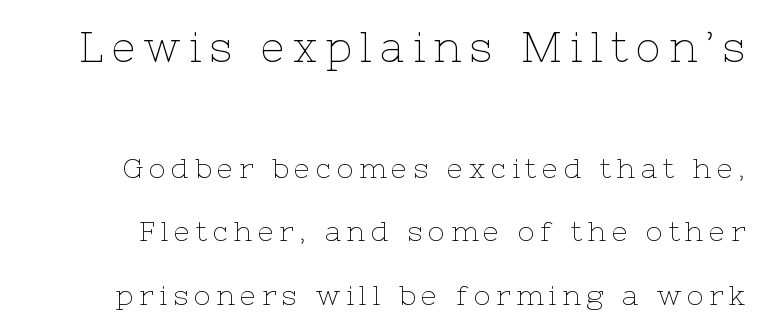
Q: Is the text bold? A: No.
Q: Is the text italic (slanted)? A: No, it is upright.
Q: Is the typeface a serif or a sans-serif typeface? A: Serif.
Q: Is the text underlined? A: No.
Q: Is the spacing between letters normal or unusually wide? A: Unusually wide.
Q: Is the spacing between lines tight, normal or loose? A: Loose.
Q: Which block of text is set in a larger size, the first (top) or the second (bottom)? A: The first (top) one.
Q: Width (condensed, normal, or wide)? A: Normal.
Q: Stroke contrast? A: Low.
Q: x-height? A: Medium.
Q: Monospaced? A: No.
